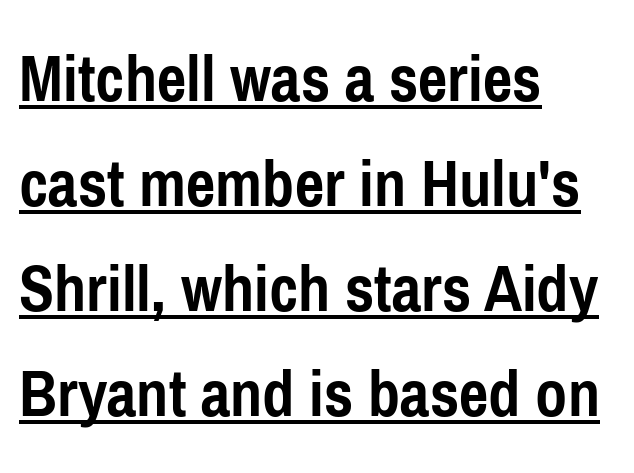
The image shows 70 px semibold, condensed sans-serif type, upright; set left-aligned, normal line spacing (1.5x), normal letter spacing, underlined; low stroke contrast and a medium x-height.
